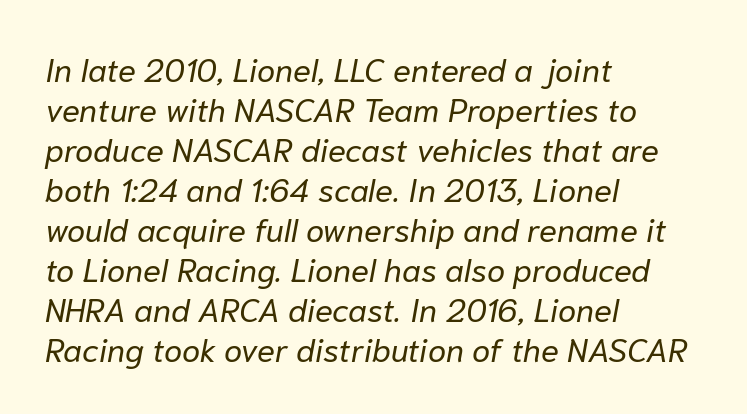
The image shows 33 px regular-weight type, italic (leaning right); set left-aligned, line spacing 1.21x, normal letter spacing, not underlined; low stroke contrast and a medium x-height.
